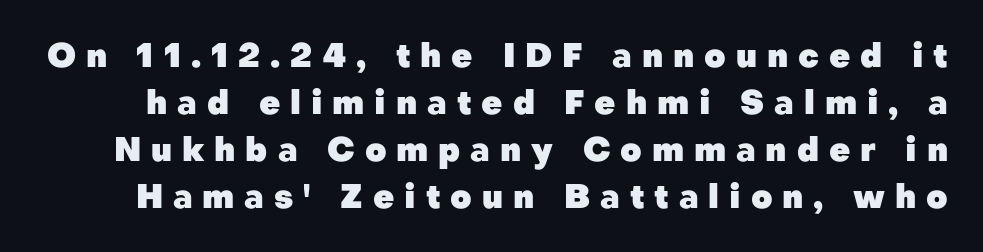
The image shows 33 px heavy sans-serif type, upright; set normal line spacing (1.42x), unusually wide letter spacing (+0.3 em), not underlined; low stroke contrast and a medium x-height.
